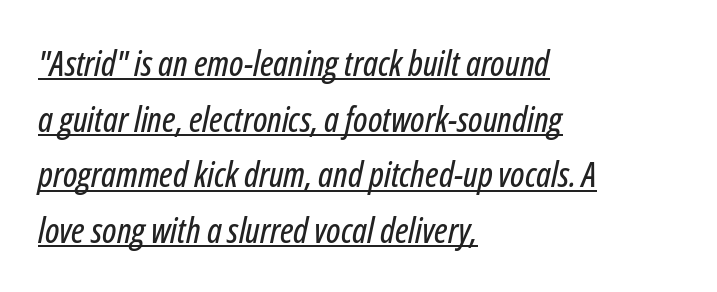
The image shows 35 px condensed type, italic (leaning right); set left-aligned, normal line spacing (1.59x), normal letter spacing, underlined; low stroke contrast and a medium x-height.
